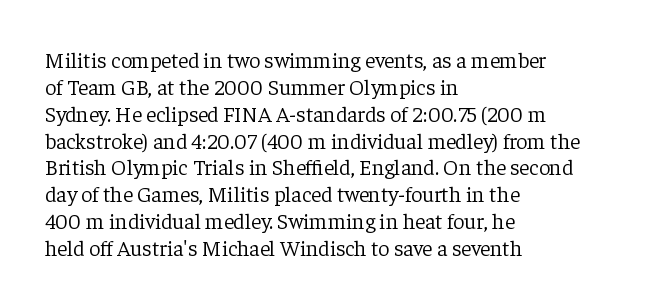
Honestly, the letter spacing is just normal — you wouldn't notice it. A student would call this left alignment; a typographer would say flush left, rag right. The font sits on the lighter half of the weight spectrum, regular included. Just letters on the line, the space beneath them empty.
